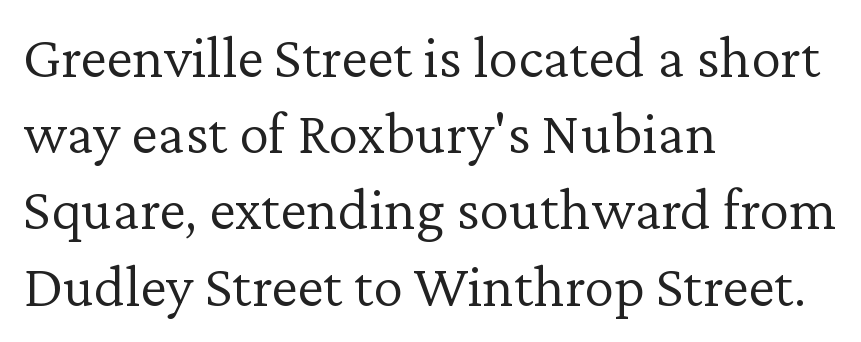
The image shows 60 px light serif type, upright; set left-aligned, normal line spacing (1.27x), normal letter spacing, not underlined; low stroke contrast and a medium x-height.
